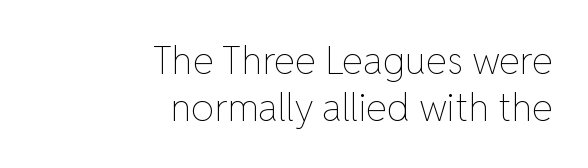
Q: Is the text bold? A: No.
Q: Is the text italic (slanted)? A: No, it is upright.
Q: Is the text underlined? A: No.
Q: How is the paragraph aligned? A: Right-aligned.
Q: Is the spacing between letters normal or unusually wide? A: Normal.
Q: Is the spacing between lines tight, normal or loose? A: Normal.
Q: Width (condensed, normal, or wide)? A: Normal.
Q: Stroke contrast? A: Low.
Q: x-height? A: Medium.
Q: Monospaced? A: No.
